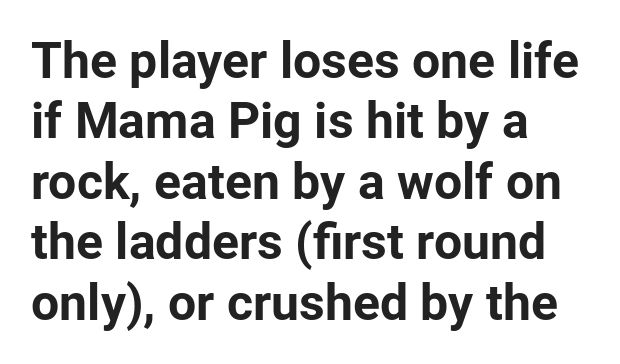
Q: Is the text bold? A: Yes.
Q: Is the text italic (slanted)? A: No, it is upright.
Q: Is the typeface a serif or a sans-serif typeface? A: Sans-serif.
Q: Is the text underlined? A: No.
Q: How is the paragraph aligned? A: Left-aligned.
Q: Is the spacing between letters normal or unusually wide? A: Normal.
Q: Width (condensed, normal, or wide)? A: Normal.
Q: Stroke contrast? A: Low.
Q: x-height? A: Medium.
Q: Monospaced? A: No.
